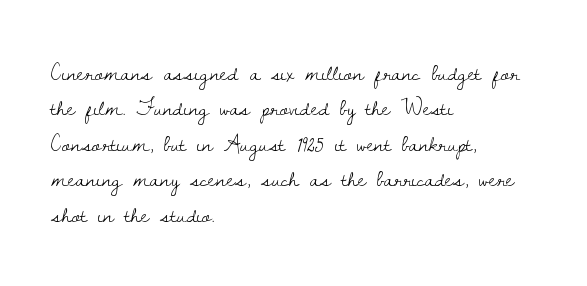
Plain, unruled lines of type. Is the type heavy? It reads as light-to-regular instead. Interline gaps are of average width in this sample. These lines are set flush left with a ragged right edge. Nothing unusual about the tracking: characters are spaced as the font intends.
